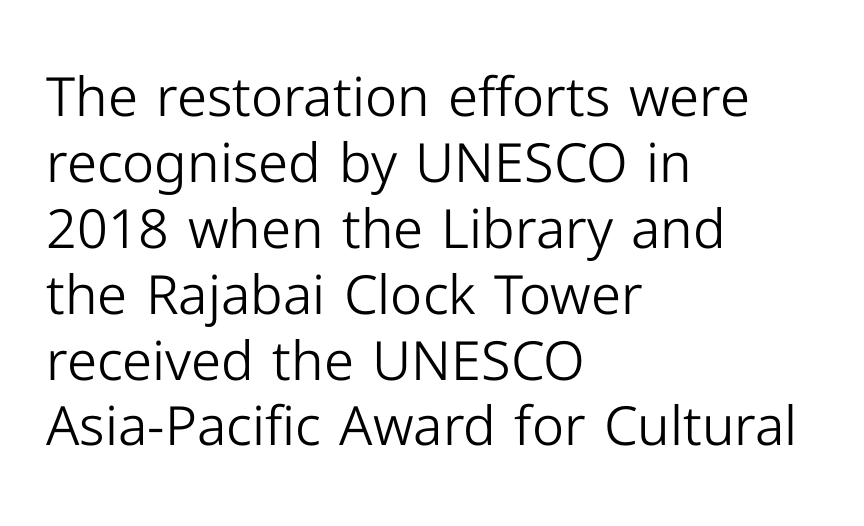
Q: Is the text bold? A: No.
Q: Is the text italic (slanted)? A: No, it is upright.
Q: Is the typeface a serif or a sans-serif typeface? A: Sans-serif.
Q: Is the text underlined? A: No.
Q: How is the paragraph aligned? A: Left-aligned.
Q: Is the spacing between letters normal or unusually wide? A: Normal.
Q: Width (condensed, normal, or wide)? A: Normal.
Q: Stroke contrast? A: Low.
Q: x-height? A: Medium.
Q: Monospaced? A: No.
